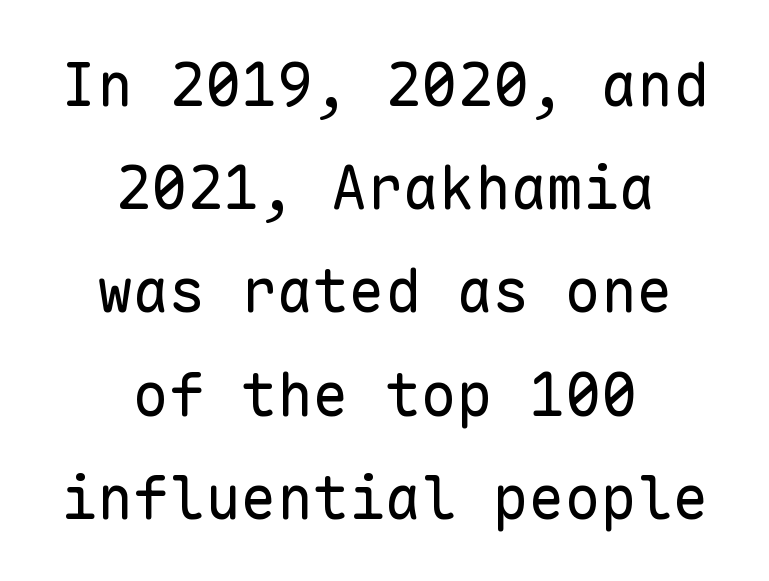
{"serif": "no", "italic": "no", "bold": "no", "weight": "regular", "width": "normal", "stroke_contrast": "low", "x_height": "medium", "monospaced": "yes", "underline": "no", "align": "center", "line_spacing_ratio": 1.72, "letter_spacing": "normal", "letter_spacing_em": 0.0, "glyph_px": 60}
